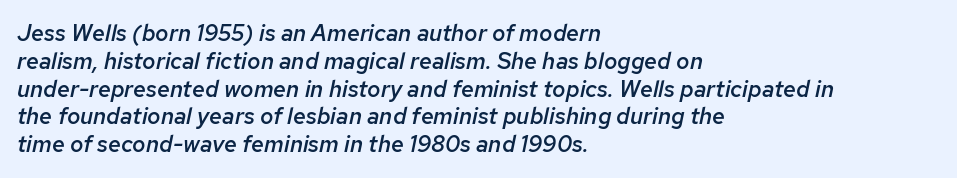
Q: Is the text bold? A: Semi-bold.
Q: Is the text italic (slanted)? A: Yes, it leans right by about 12 degrees.
Q: Is the text underlined? A: No.
Q: How is the paragraph aligned? A: Left-aligned.
Q: Is the spacing between letters normal or unusually wide? A: Normal.
